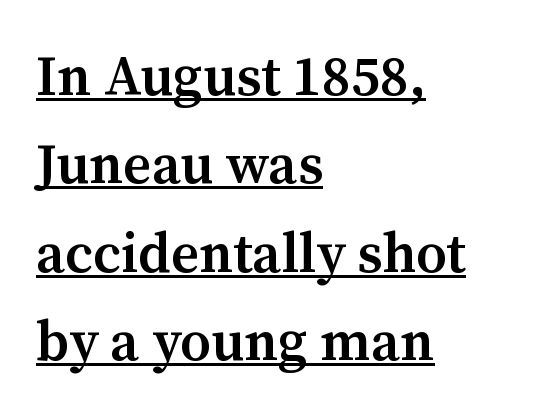
Q: Is the text bold? A: Semi-bold.
Q: Is the text italic (slanted)? A: No, it is upright.
Q: Is the typeface a serif or a sans-serif typeface? A: Serif.
Q: Is the text underlined? A: Yes.
Q: How is the paragraph aligned? A: Left-aligned.
Q: Is the spacing between letters normal or unusually wide? A: Normal.
Q: Is the spacing between lines tight, normal or loose? A: Normal.
Q: Width (condensed, normal, or wide)? A: Normal.
Q: Stroke contrast? A: Medium.
Q: x-height? A: Medium.
Q: Monospaced? A: No.
